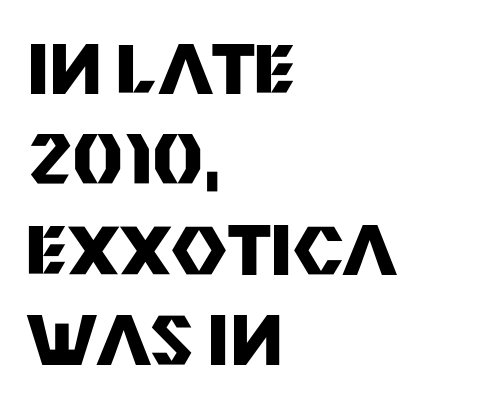
The image shows 68 px heavy sans-serif type, upright; set left-aligned, normal line spacing (1.33x), normal letter spacing, not underlined; medium stroke contrast and a large x-height.
